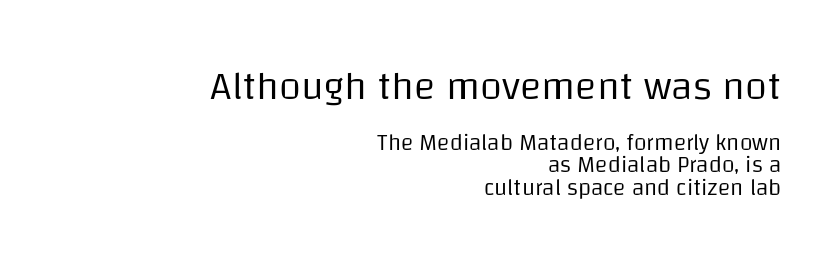
The image shows 40 px regular-weight sans-serif type, upright; set right-aligned, tight line spacing (0.99x), normal letter spacing, not underlined; the first (top) block is 1.74x larger; low stroke contrast and a large x-height.
